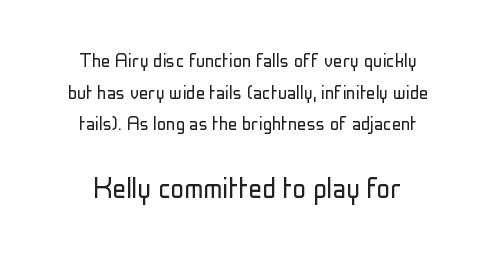
Q: Is the text bold? A: No.
Q: Is the text italic (slanted)? A: No, it is upright.
Q: Is the typeface a serif or a sans-serif typeface? A: Sans-serif.
Q: Is the text underlined? A: No.
Q: How is the paragraph aligned? A: Centered.
Q: Is the spacing between letters normal or unusually wide? A: Normal.
Q: Is the spacing between lines tight, normal or loose? A: Normal.
Q: Which block of text is set in a larger size, the first (top) or the second (bottom)? A: The second (bottom) one.
Q: Width (condensed, normal, or wide)? A: Condensed.
Q: Stroke contrast? A: Low.
Q: x-height? A: Medium.
Q: Monospaced? A: No.
